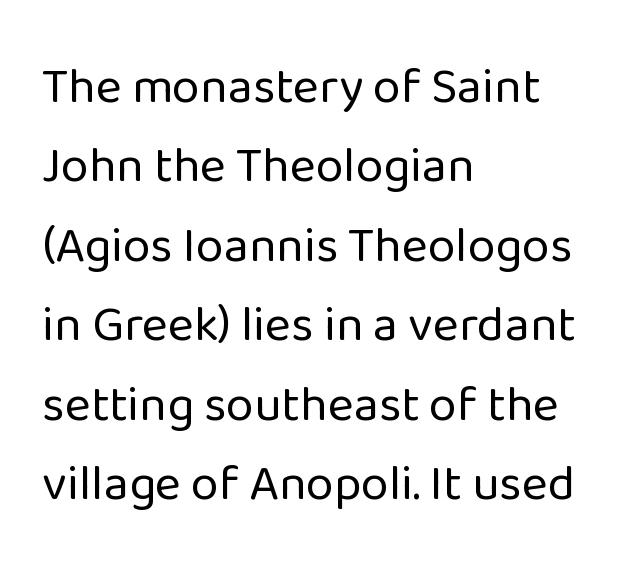
The typesetting does not lean heavy: it is not bold. The passage is arranged the way most books set body copy — flush left. Leading matches the norm, producing a regular column. These lines are rendered in a variable-pitch font. There is no visible air inserted between adjacent glyphs.
